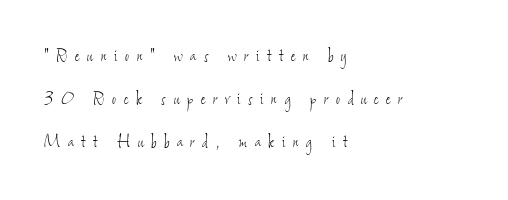
Rule under the text: the space is simply empty. The strokes are not fattened; the text isn't bold. The compositor pushed each line to the left boundary. You could fit nearly another row in the gap between these rows. Someone cranked the tracking dial way up on this one.
